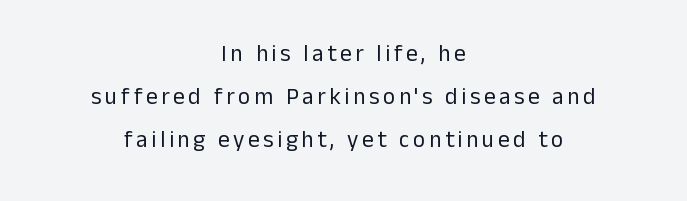
Visually the block forms a symmetrical silhouette, jagged on both flanks. This reads as an unemphasized weight, regular at the heaviest. Ascenders rise straight up at ninety degrees. The glyphs are unaccompanied by any horizontal stroke below them.
